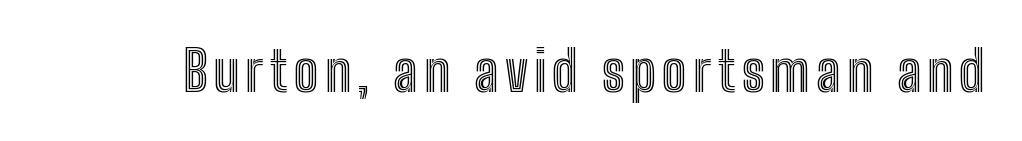
Q: Is the text italic (slanted)? A: No, it is upright.
Q: Is the text underlined? A: No.
Q: Width (condensed, normal, or wide)? A: Condensed.
Q: x-height? A: Medium.
Q: Monospaced? A: No.
